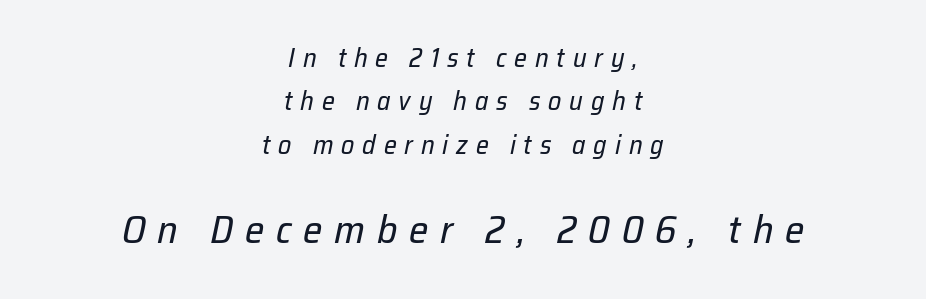
{"italic": "yes", "lean": "right", "slant_degrees": 12, "bold": "no", "weight": "regular", "width": "normal", "stroke_contrast": "low", "x_height": "medium", "monospaced": "no", "underline": "no", "align": "center", "line_spacing": "normal", "line_spacing_ratio": 1.67, "letter_spacing": "wide", "letter_spacing_em": 0.3, "larger_block": "second", "size_ratio": 1.5, "glyph_px": 39}
